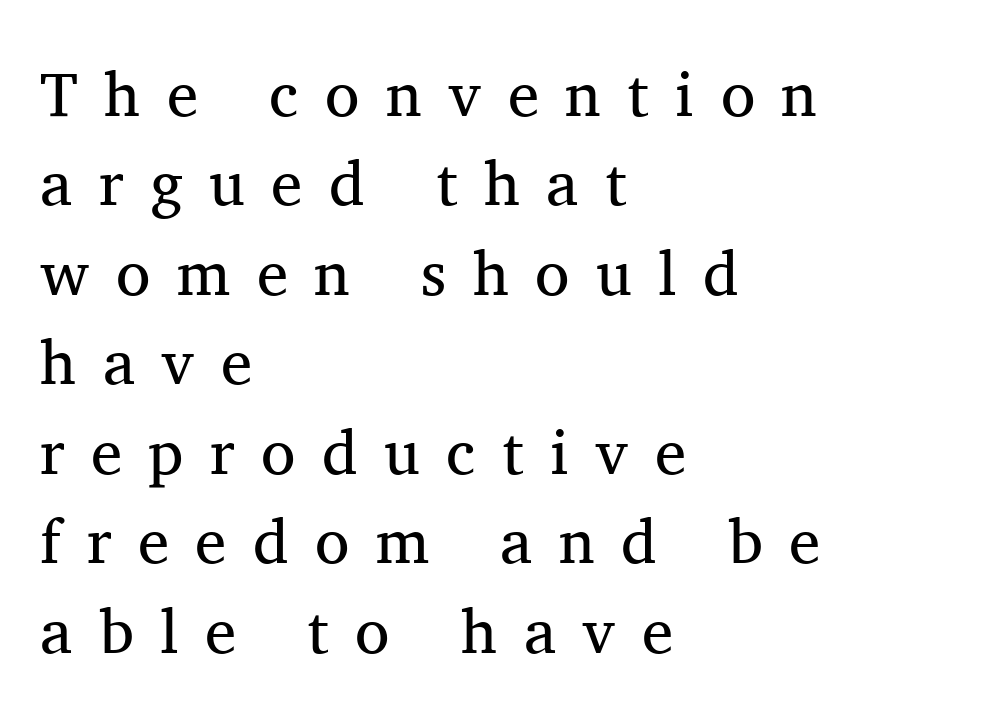
The image shows 63 px regular-weight serif type, upright; set left-aligned, normal line spacing (1.42x), unusually wide letter spacing (+0.42 em), not underlined; medium stroke contrast and a medium x-height.
